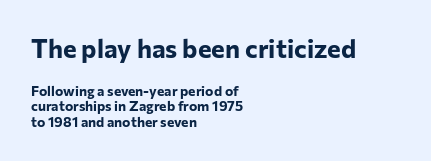
You'd pick this weight for a headline — it's a proper bold. The glyphs are unaccompanied by any horizontal stroke below them. A typesetter would call this leading minimal, almost set solid. Here the glyphs are tracked normally, forming tight word shapes. The lines in this sample share a left origin and differ only in where they stop. Size hierarchy here favors the leading block over the trailing one.
